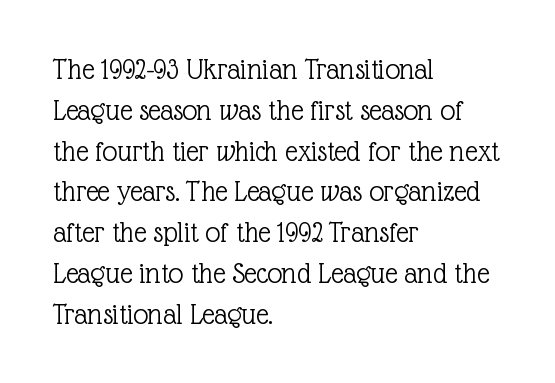
{"serif": "yes", "italic": "no", "bold": "no", "weight": "light", "width": "normal", "x_height": "medium", "monospaced": "no", "underline": "no", "align": "left", "line_spacing": "normal", "line_spacing_ratio": 1.36, "letter_spacing": "normal", "letter_spacing_em": 0.0, "glyph_px": 30}
